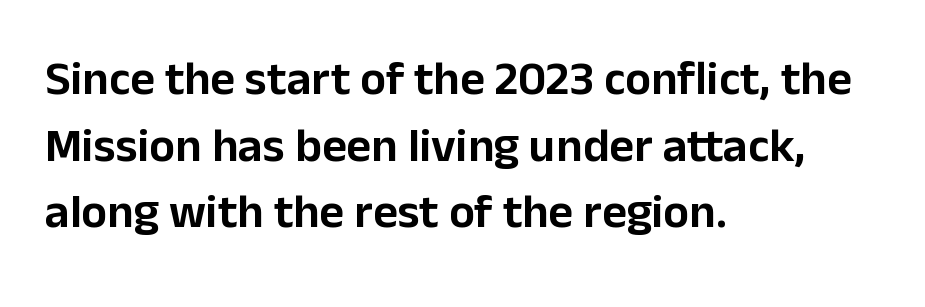
The image shows 48 px sans-serif type, upright; set left-aligned, normal line spacing (1.39x), normal letter spacing, not underlined; low stroke contrast and a medium x-height.
